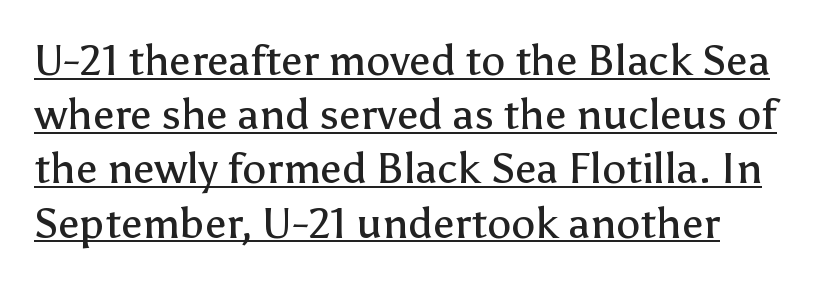
Baseline-to-baseline distance is the conventional proportion of letter height. The face used here is proportionally spaced, like ordinary book or web type. The typography opts for an upright posture over an oblique one. Tracking here is standard; glyphs follow each other at the usual distance. Regarding serifs, this sample does without them. Each line of the rendering has a horizontal stroke beneath the glyphs.
